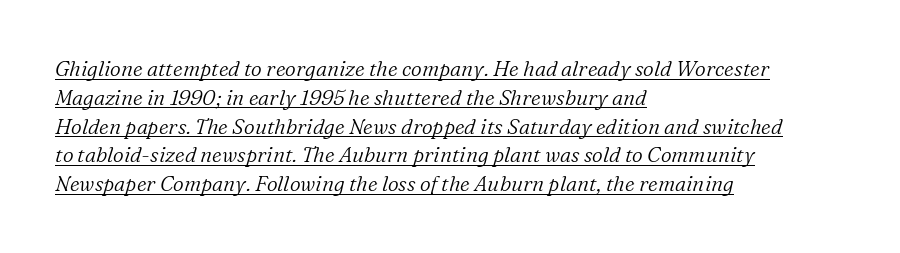
Q: Is the text bold? A: No.
Q: Is the text italic (slanted)? A: Yes, it leans right by about 16 degrees.
Q: Is the text underlined? A: Yes.
Q: How is the paragraph aligned? A: Left-aligned.
Q: Is the spacing between letters normal or unusually wide? A: Normal.
Q: Is the spacing between lines tight, normal or loose? A: Normal.
